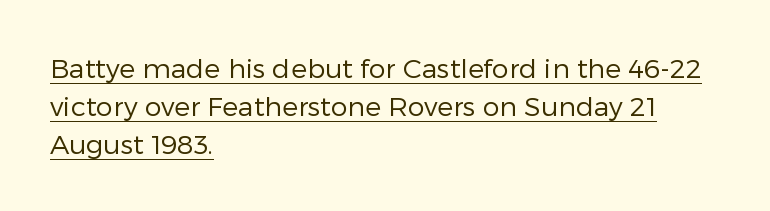
The image shows 27 px text type, upright; set left-aligned, normal line spacing (1.41x), normal letter spacing, underlined.
